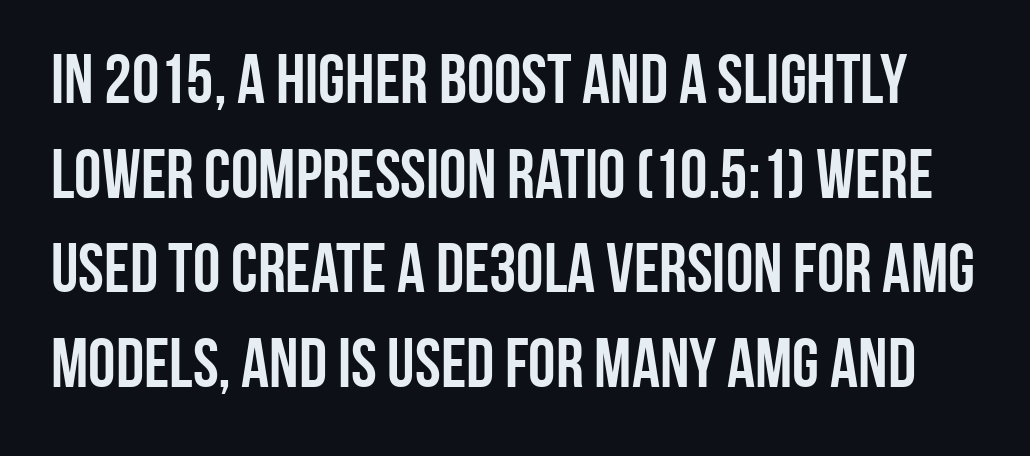
Q: Is the text bold? A: Yes.
Q: Is the text italic (slanted)? A: No, it is upright.
Q: Is the typeface a serif or a sans-serif typeface? A: Sans-serif.
Q: Is the text underlined? A: No.
Q: Is the spacing between letters normal or unusually wide? A: Normal.
Q: Is the spacing between lines tight, normal or loose? A: Normal.
Q: Width (condensed, normal, or wide)? A: Condensed.
Q: Stroke contrast? A: Low.
Q: x-height? A: Large.
Q: Monospaced? A: No.
